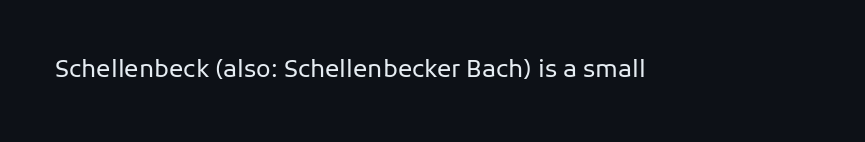
The image shows 24 px text type, upright; set normal letter spacing, not underlined.
